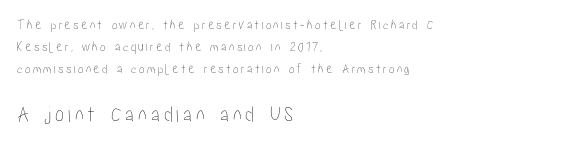
Q: Is the text italic (slanted)? A: No, it is upright.
Q: Is the text underlined? A: No.
Q: How is the paragraph aligned? A: Left-aligned.
Q: Is the spacing between lines tight, normal or loose? A: Normal.
Q: Which block of text is set in a larger size, the first (top) or the second (bottom)? A: The second (bottom) one.
